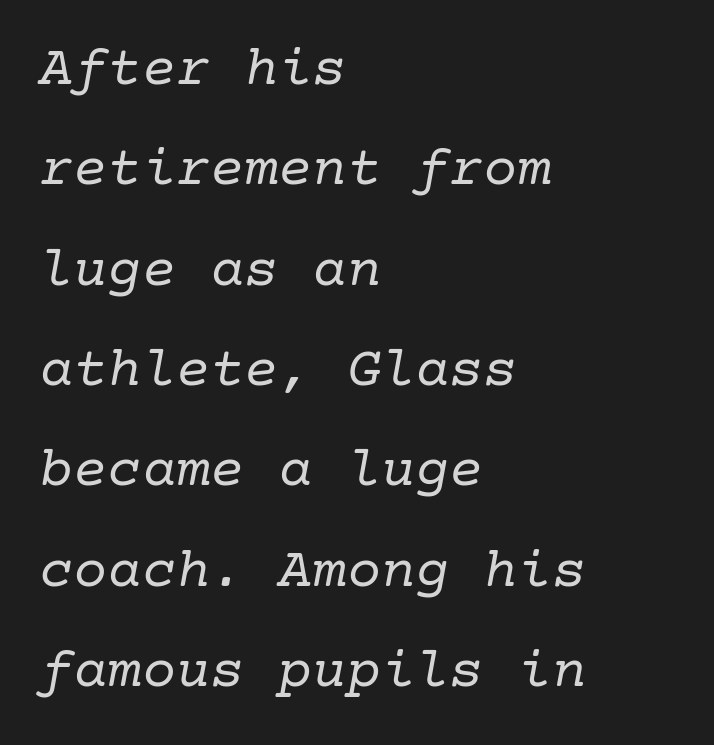
{"serif": "yes", "italic": "yes", "lean": "right", "slant_degrees": 10, "bold": "no", "weight": "regular", "width": "normal", "stroke_contrast": "low", "x_height": "medium", "underline": "no", "align": "left", "line_spacing_ratio": 1.76, "letter_spacing": "normal", "letter_spacing_em": 0.0, "glyph_px": 57}
